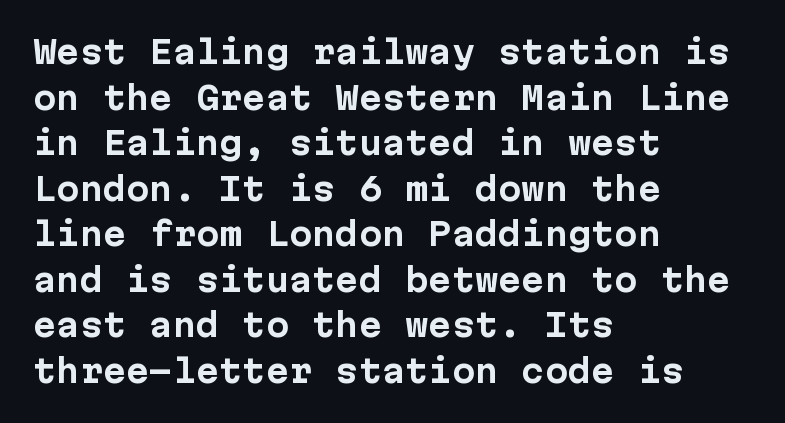
{"serif": "no", "italic": "no", "bold": "yes", "weight": "bold", "width": "normal", "stroke_contrast": "low", "x_height": "medium", "underline": "no", "align": "left", "line_spacing": "normal", "line_spacing_ratio": 1.47, "letter_spacing": "normal", "letter_spacing_em": 0.0, "glyph_px": 31}
